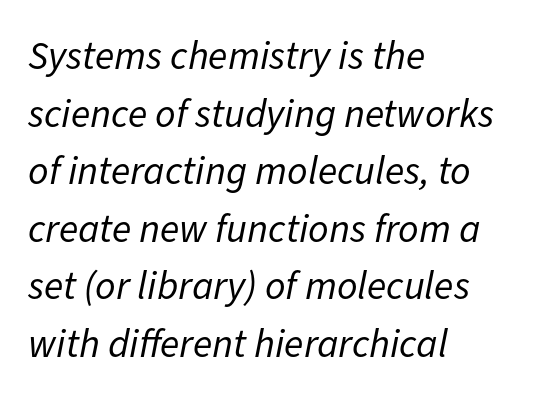
The image shows 40 px regular-weight type, italic (leaning right); set left-aligned, normal line spacing (1.44x), normal letter spacing, not underlined; low stroke contrast and a medium x-height.
